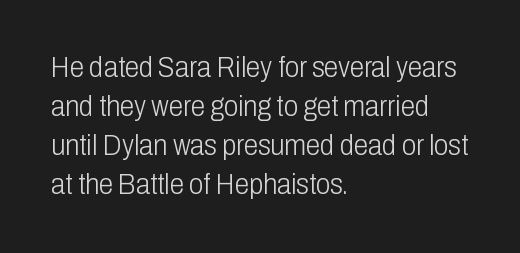
The image shows 29 px light, condensed sans-serif type, upright; set left-aligned, normal line spacing (1.35x), normal letter spacing, not underlined; low stroke contrast and a medium x-height.
